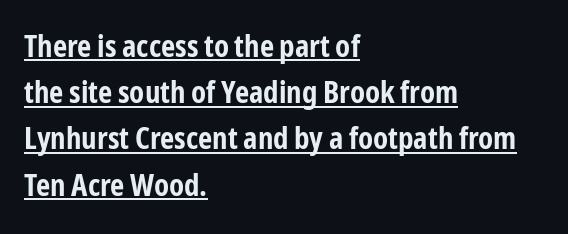
Q: Is the text bold? A: Yes.
Q: Is the text italic (slanted)? A: No, it is upright.
Q: Is the typeface a serif or a sans-serif typeface? A: Sans-serif.
Q: Is the text underlined? A: Yes.
Q: How is the paragraph aligned? A: Left-aligned.
Q: Is the spacing between letters normal or unusually wide? A: Normal.
Q: Is the spacing between lines tight, normal or loose? A: Normal.
Q: Width (condensed, normal, or wide)? A: Condensed.
Q: Stroke contrast? A: Low.
Q: x-height? A: Medium.
Q: Monospaced? A: No.
